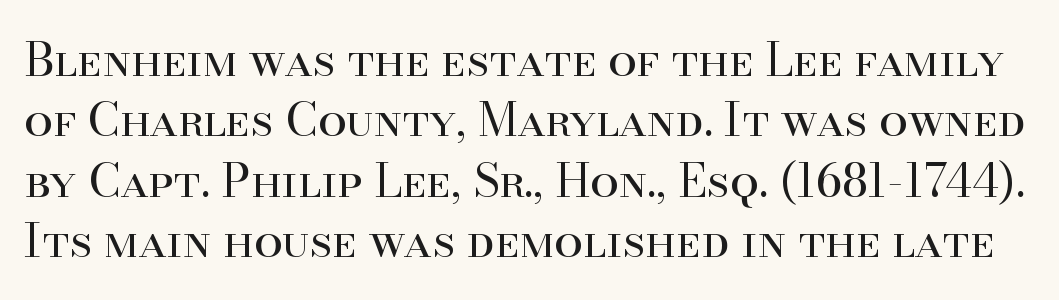
Q: Is the text bold? A: No.
Q: Is the text italic (slanted)? A: No, it is upright.
Q: Is the typeface a serif or a sans-serif typeface? A: Serif.
Q: Is the text underlined? A: No.
Q: Is the spacing between letters normal or unusually wide? A: Normal.
Q: Is the spacing between lines tight, normal or loose? A: Normal.
Q: Width (condensed, normal, or wide)? A: Normal.
Q: Stroke contrast? A: High.
Q: x-height? A: Small.
Q: Monospaced? A: No.
